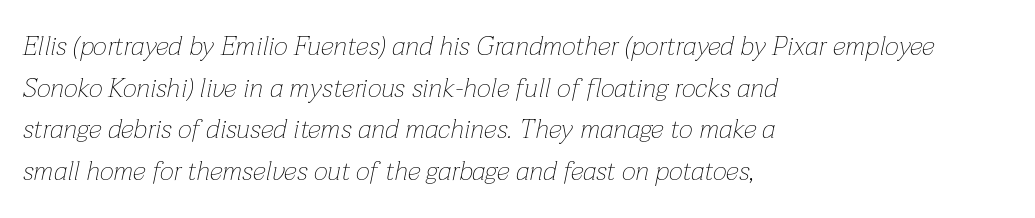
Q: Is the text bold? A: No.
Q: Is the text italic (slanted)? A: Yes, it leans right by about 12 degrees.
Q: Is the text underlined? A: No.
Q: How is the paragraph aligned? A: Left-aligned.
Q: Is the spacing between letters normal or unusually wide? A: Normal.
Q: Is the spacing between lines tight, normal or loose? A: Normal.
